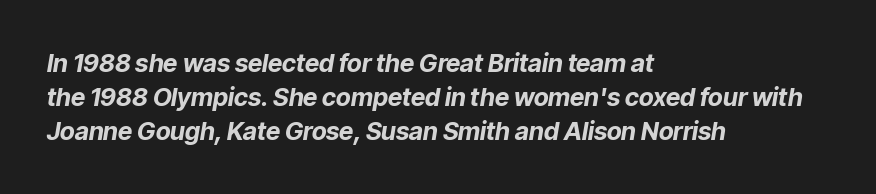
The image shows 25 px bold type, italic (leaning right); set left-aligned, normal line spacing (1.36x), normal letter spacing, not underlined.
